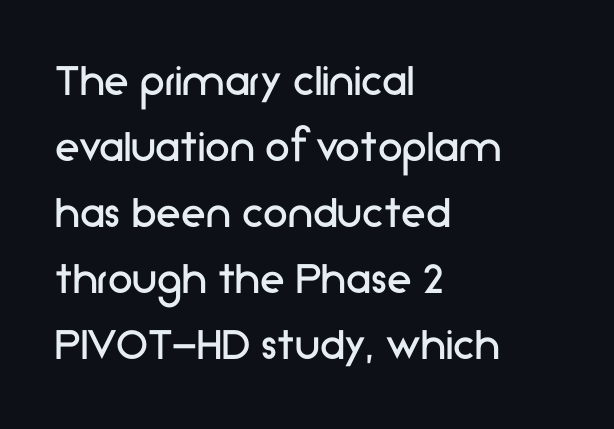
Q: Is the text bold? A: No.
Q: Is the text italic (slanted)? A: No, it is upright.
Q: Is the typeface a serif or a sans-serif typeface? A: Sans-serif.
Q: Is the text underlined? A: No.
Q: How is the paragraph aligned? A: Left-aligned.
Q: Is the spacing between letters normal or unusually wide? A: Normal.
Q: Is the spacing between lines tight, normal or loose? A: Normal.
Q: Width (condensed, normal, or wide)? A: Normal.
Q: Stroke contrast? A: Low.
Q: x-height? A: Medium.
Q: Monospaced? A: No.
